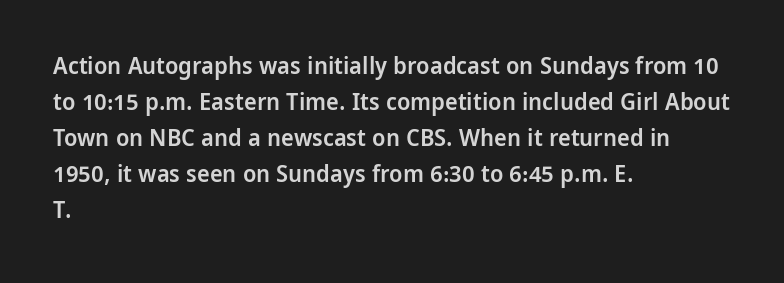
The type is set solid horizontally, with unmodified tracking. The space beneath each line is pristine and unruled. The passage shown stacks its lines at a standard gap. Visually the block forms a straight wall on the left and a jagged coastline on the right. The characters look somewhat weighty, a semibold short of true bold.
